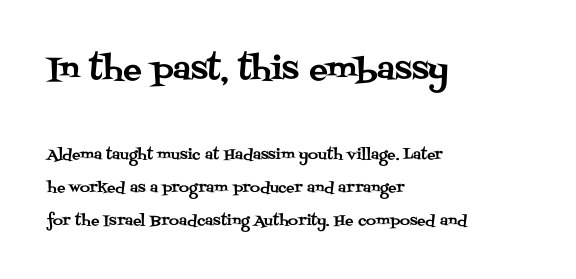
Each letter keeps its own natural width here, so spacing adapts to shape. The paragraph has a hard left edge and a soft right edge. Quick note: underline off. The font family rendered here belongs to the serif group. Students, note that the glyphs here touch the page at normal intervals.
